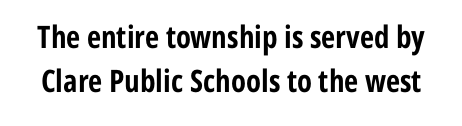
Q: Is the text bold? A: Yes.
Q: Is the text italic (slanted)? A: No, it is upright.
Q: Is the typeface a serif or a sans-serif typeface? A: Sans-serif.
Q: Is the text underlined? A: No.
Q: Is the spacing between letters normal or unusually wide? A: Normal.
Q: Is the spacing between lines tight, normal or loose? A: Normal.
Q: Width (condensed, normal, or wide)? A: Condensed.
Q: Stroke contrast? A: Low.
Q: x-height? A: Medium.
Q: Monospaced? A: No.
